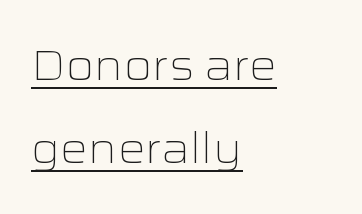
{"serif": "no", "italic": "no", "bold": "no", "weight": "light", "width": "wide", "stroke_contrast": "low", "x_height": "medium", "monospaced": "no", "underline": "yes", "align": "left", "line_spacing": "loose", "line_spacing_ratio": 1.94, "letter_spacing": "normal", "letter_spacing_em": 0.0, "glyph_px": 43}
